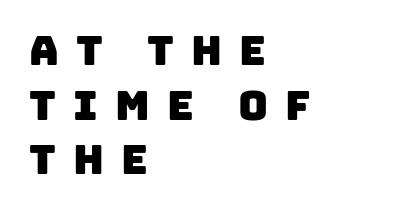
The image shows 41 px sans-serif type; set left-aligned, normal line spacing (1.33x), unusually wide letter spacing (+0.42 em), not underlined; low stroke contrast and a large x-height.
